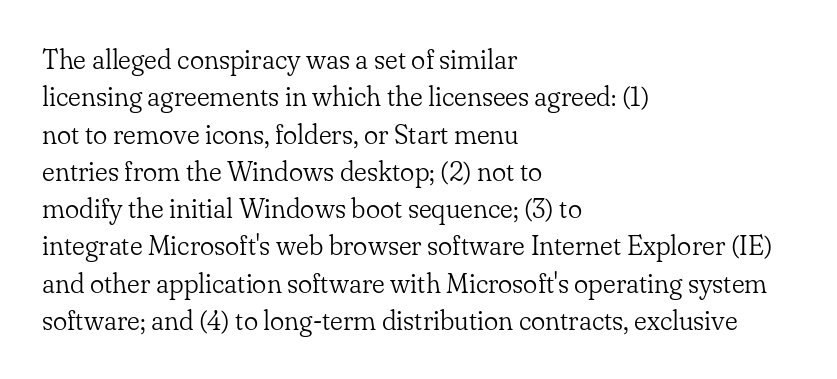
Interline gaps are of average width in this sample. Inter-character spacing is left at the font's built-in metrics. If you drew a line through each stem, it would be perfectly vertical. Words float on clear page, feet unadorned. Each line starts at the same left margin while the right side varies.
